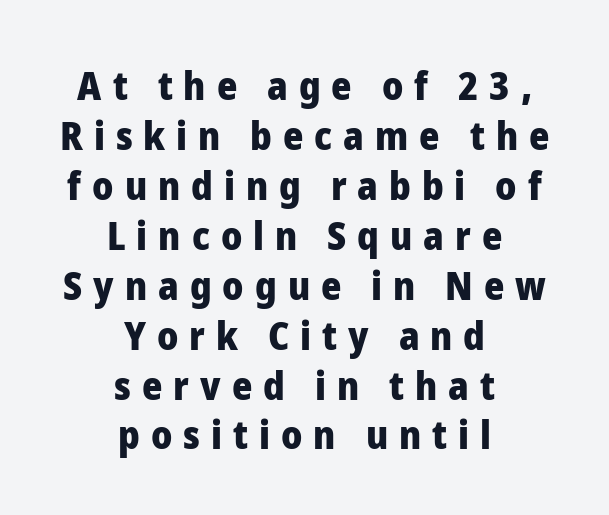
{"serif": "no", "italic": "no", "bold": "yes", "weight": "heavy", "width": "normal", "stroke_contrast": "low", "x_height": "medium", "monospaced": "no", "underline": "no", "align": "center", "line_spacing": "normal", "line_spacing_ratio": 1.28, "letter_spacing": "wide", "letter_spacing_em": 0.28, "glyph_px": 39}
